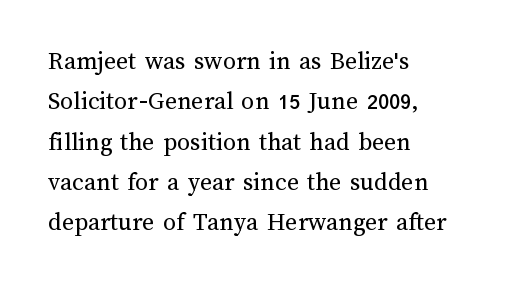
Check the space under the baseline: it is left empty. The type sits square on the baseline with zero lean. Line spacing here is normal. Casual observation: everything's shoved over to the left. Honestly, the letter spacing is just normal — you wouldn't notice it.
